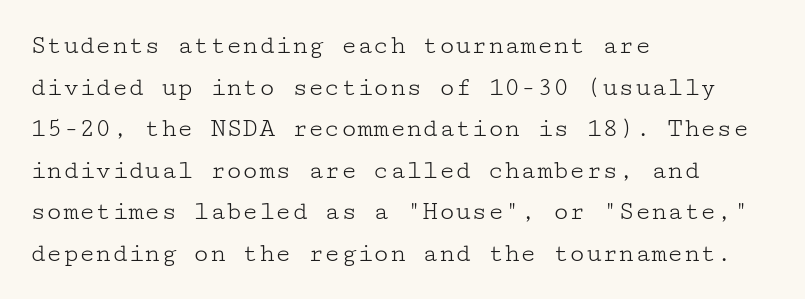
The image shows 27 px text type, upright; set left-aligned, normal line spacing (1.54x), normal letter spacing, not underlined.
